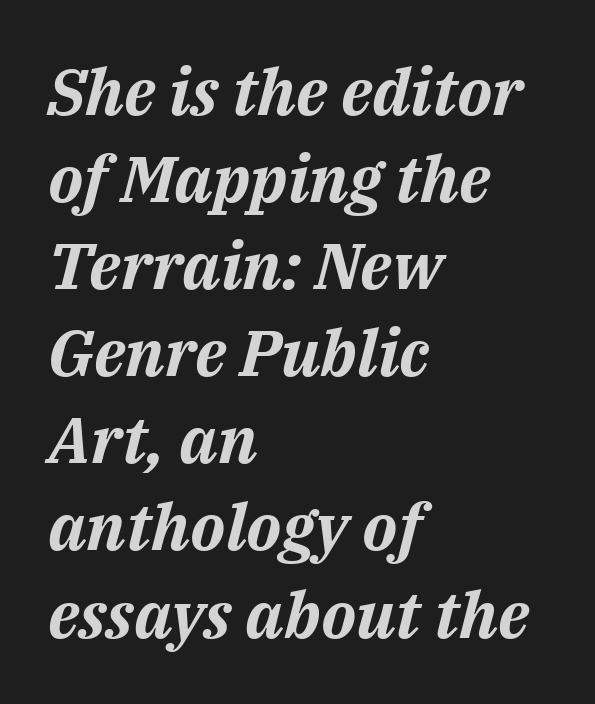
{"italic": "yes", "lean": "right", "slant_degrees": 14, "bold": "yes", "weight": "bold", "width": "normal", "stroke_contrast": "medium", "x_height": "medium", "monospaced": "no", "underline": "no", "align": "left", "line_spacing": "normal", "line_spacing_ratio": 1.34, "letter_spacing": "normal", "letter_spacing_em": 0.0, "glyph_px": 65}
